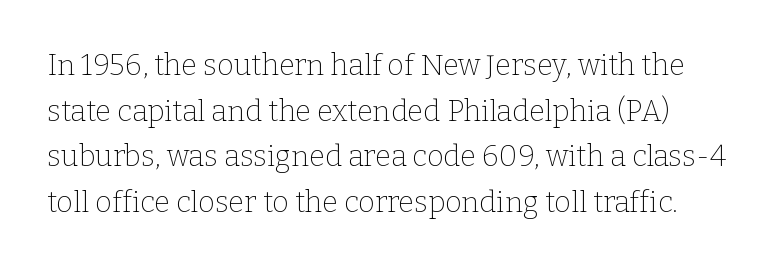
{"serif": "yes", "italic": "no", "bold": "no", "weight": "thin", "width": "normal", "stroke_contrast": "low", "x_height": "medium", "monospaced": "no", "underline": "no", "line_spacing": "normal", "line_spacing_ratio": 1.57, "letter_spacing": "normal", "letter_spacing_em": 0.0, "glyph_px": 29}
